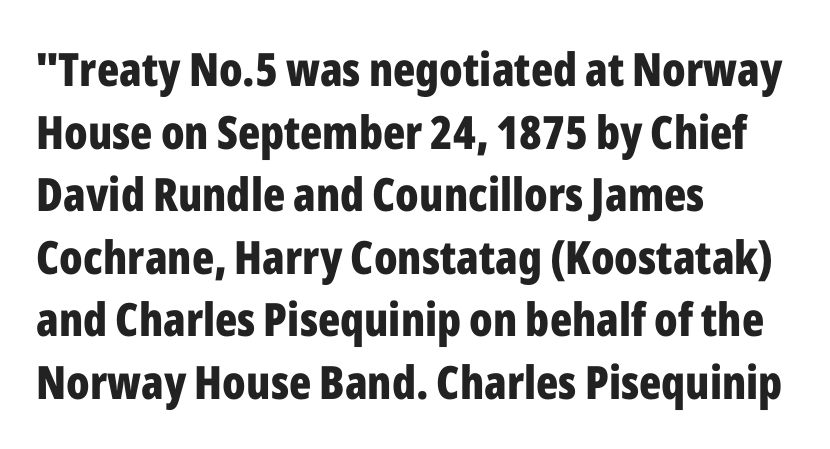
The image shows 46 px bold, condensed sans-serif type, upright; set left-aligned, normal line spacing (1.36x), normal letter spacing, not underlined; low stroke contrast and a medium x-height.
